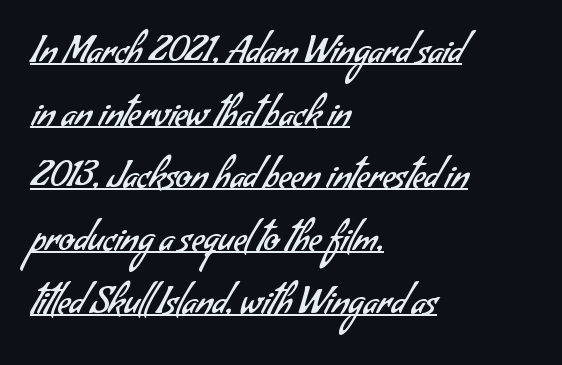
Q: Is the text bold? A: No.
Q: Is the typeface a serif or a sans-serif typeface? A: Sans-serif.
Q: Is the text underlined? A: Yes.
Q: How is the paragraph aligned? A: Left-aligned.
Q: Is the spacing between letters normal or unusually wide? A: Normal.
Q: Width (condensed, normal, or wide)? A: Normal.
Q: Stroke contrast? A: Low.
Q: x-height? A: Small.
Q: Monospaced? A: No.
